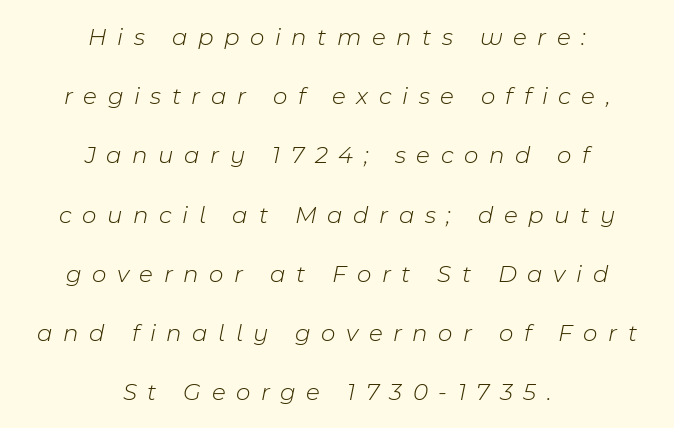
What's the leading like? Stretched, with rows far apart. Just letters on the line, the space beneath them empty. Display-style spreading of the glyphs; the letterfit is very open. Unbolded letterforms with no extra heft.
